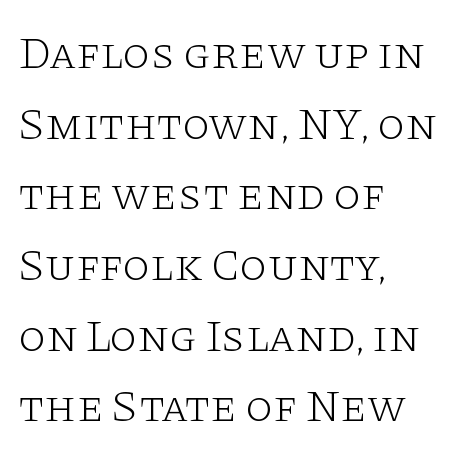
The image shows 45 px light, wide serif type, upright; set left-aligned, normal line spacing (1.57x), normal letter spacing, not underlined; low stroke contrast and a large x-height.
